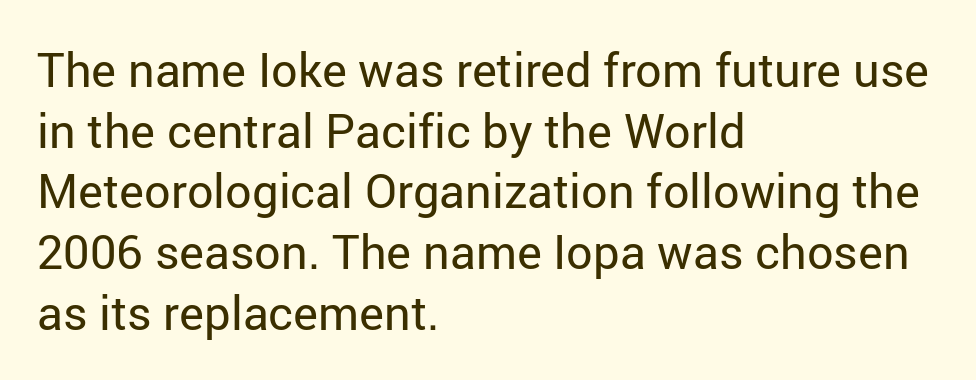
A normal amount of white space separates one row of letters from the next. Observe the ordinary spacing: letters are neighbours, not strangers. The weight would be labelled regular, book, light, or lighter still. These lines are rendered in a variable-pitch font. What kind of face is this? One without serifs — a sans. The rendering anchors every line to the left-hand side.
